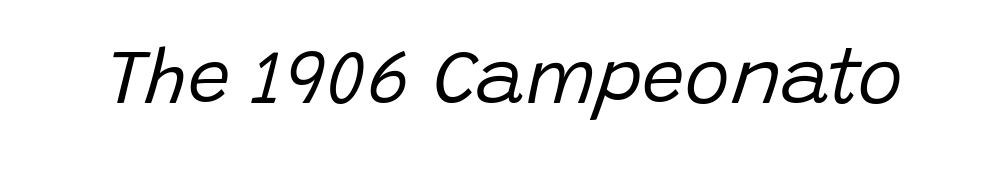
Tracking here is standard; glyphs follow each other at the usual distance. Looks like regular typesetting: each glyph gets only the width it needs. Bold? No — there's no thickening of the strokes. The passage shown leans; its letterforms are oblique. Descenders are the only things crossing below the line.
